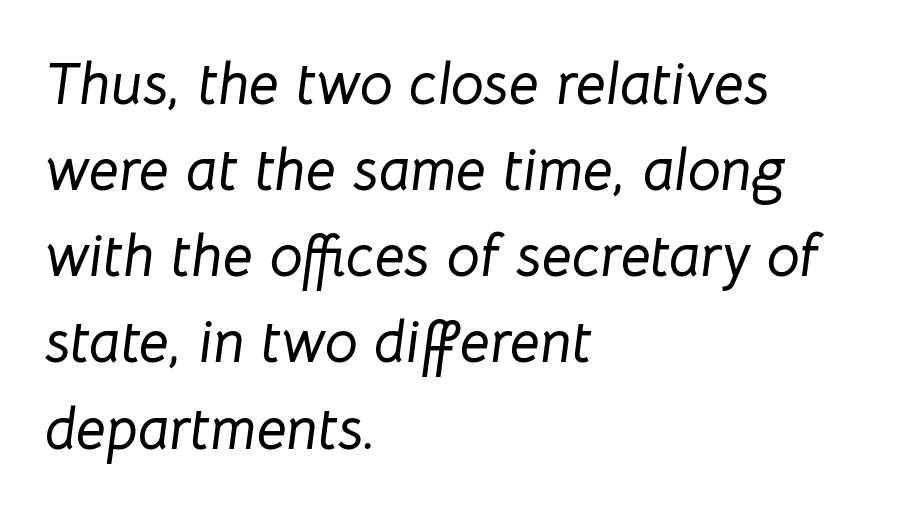
One-word summary of the alignment: left. Emphasis-style slanted type is in use. Spacing verdict: proportional, widths tailored to each character. Look at the tracking — it's just the regular setting, nothing added. The zone under the glyphs is completely vacant. Whoever set this chose a conventional vertical rhythm.
